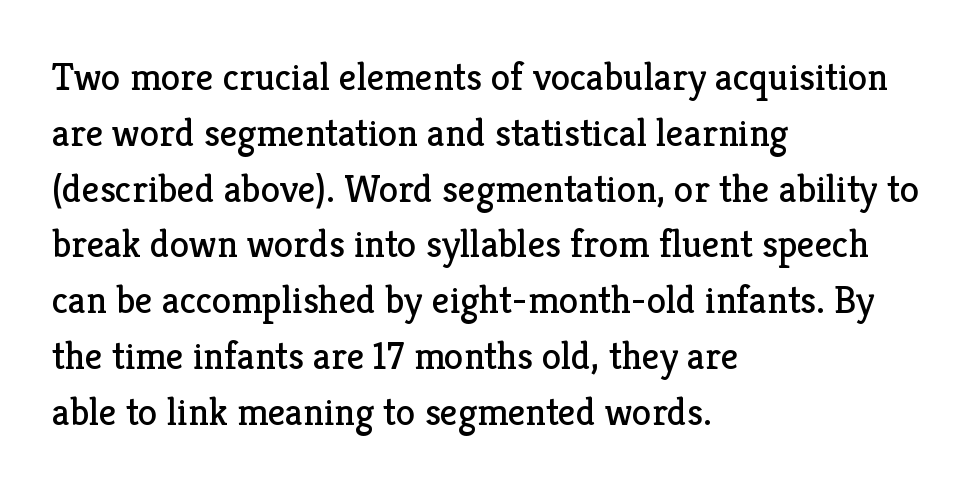
The image shows 39 px regular-weight serif type, upright; set left-aligned, normal line spacing (1.43x), normal letter spacing, not underlined; low stroke contrast and a medium x-height.
